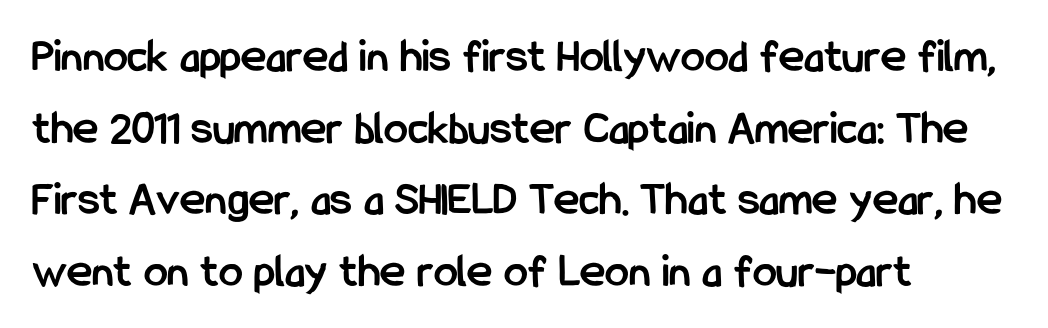
The image shows 48 px semibold, condensed sans-serif type, upright; set left-aligned, normal line spacing (1.49x), normal letter spacing, not underlined; low stroke contrast and a medium x-height.
